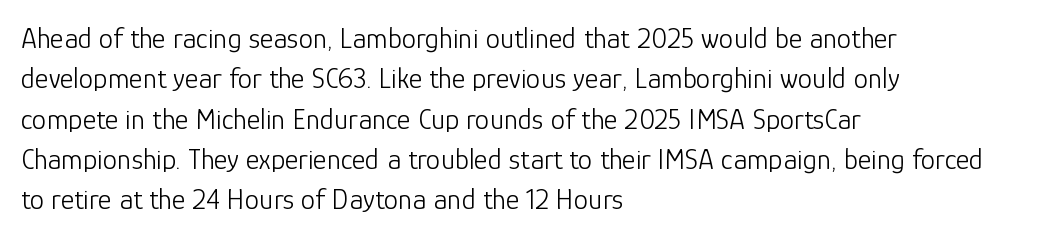
The font is comparable to plain body text, perhaps lighter. Tracking here is standard; glyphs follow each other at the usual distance. Nobody drew a line under any word here. Does the lettering tilt? It doesn't — this is upright. Notice how descenders clear the ascenders below comfortably — that's standard leading. Note the varied advance widths — an 'i' is clearly narrower than an 'm'.
